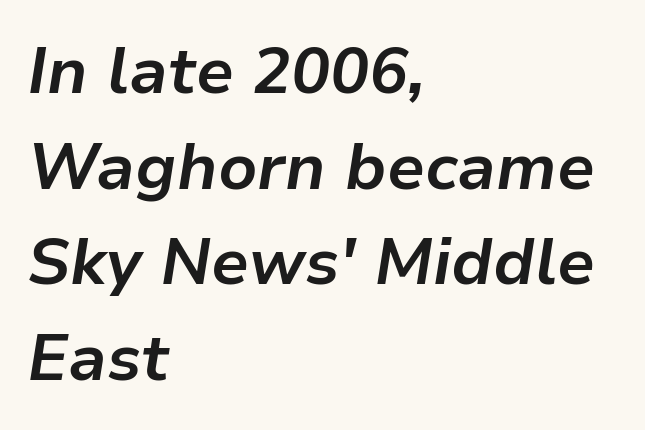
The glyphs are unaccompanied by any horizontal stroke below them. Character widths vary here, with narrow letters taking less room than wide ones. Teacher's note: observe the even left margin — that is flush-left alignment. The face used here is rendered with its standard letterfit. Students, this is bold: see how much ink each stroke carries.
